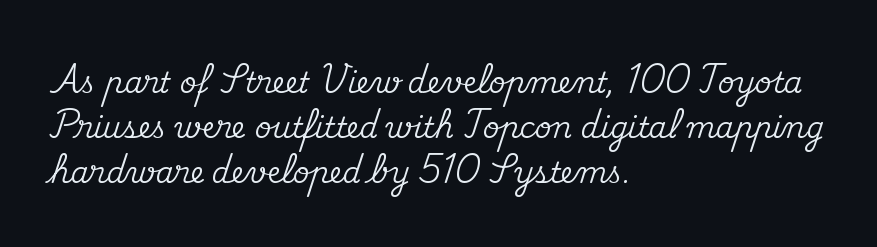
Q: Is the text italic (slanted)? A: Yes.
Q: Is the typeface a serif or a sans-serif typeface? A: Serif.
Q: Is the text underlined? A: No.
Q: How is the paragraph aligned? A: Left-aligned.
Q: Is the spacing between letters normal or unusually wide? A: Normal.
Q: Is the spacing between lines tight, normal or loose? A: Normal.
Q: Width (condensed, normal, or wide)? A: Normal.
Q: Stroke contrast? A: Medium.
Q: x-height? A: Small.
Q: Monospaced? A: No.
